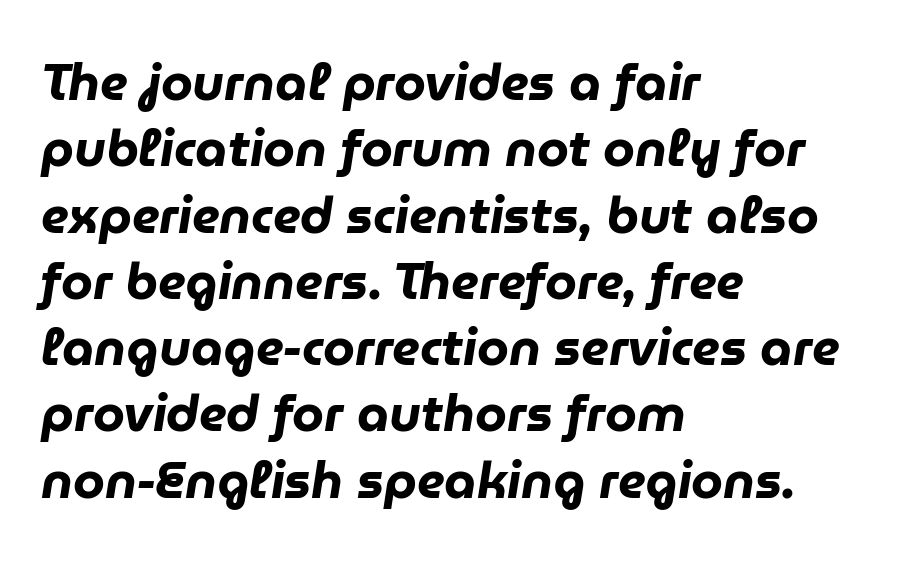
Leading matches the norm, producing a regular column. The whole block is typeset with a tilt. Stroke thickness is high; the sample reads as a true bold. Default kerning and tracking; the words read as compact shapes.
